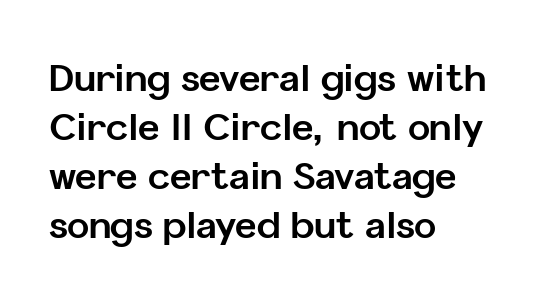
Q: Is the text bold? A: Yes.
Q: Is the text italic (slanted)? A: No, it is upright.
Q: Is the typeface a serif or a sans-serif typeface? A: Sans-serif.
Q: Is the text underlined? A: No.
Q: How is the paragraph aligned? A: Left-aligned.
Q: Is the spacing between letters normal or unusually wide? A: Normal.
Q: Is the spacing between lines tight, normal or loose? A: Normal.
Q: Width (condensed, normal, or wide)? A: Normal.
Q: Stroke contrast? A: Low.
Q: x-height? A: Medium.
Q: Monospaced? A: No.
